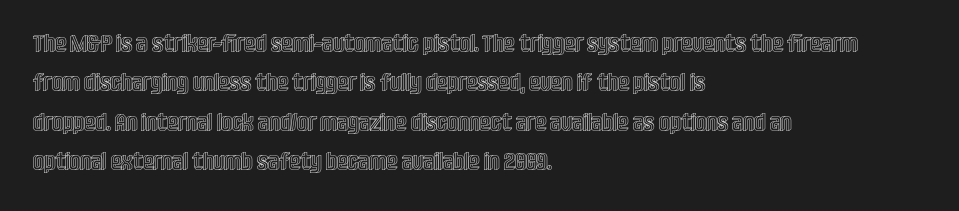
The setting favours the left margin, as ordinary paragraphs usually do. Is there any slant? The stems are plumb. A bare baseline throughout the passage. The letterforms sit shoulder to shoulder at normal distance. These lines sit exactly where default settings would place them.
